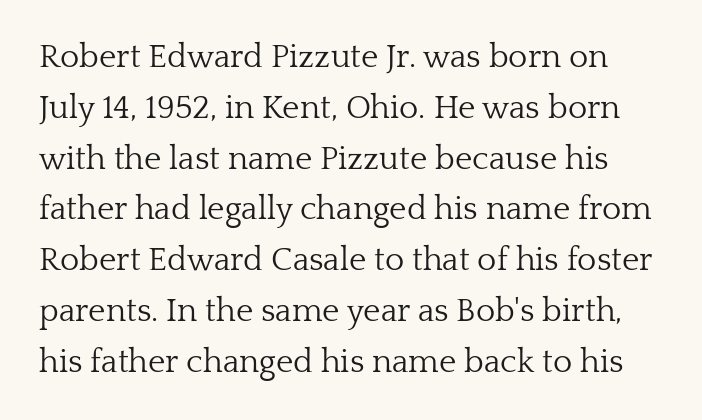
The image shows 33 px light serif type, upright; set normal line spacing (1.54x), normal letter spacing, not underlined; low stroke contrast and a medium x-height.
